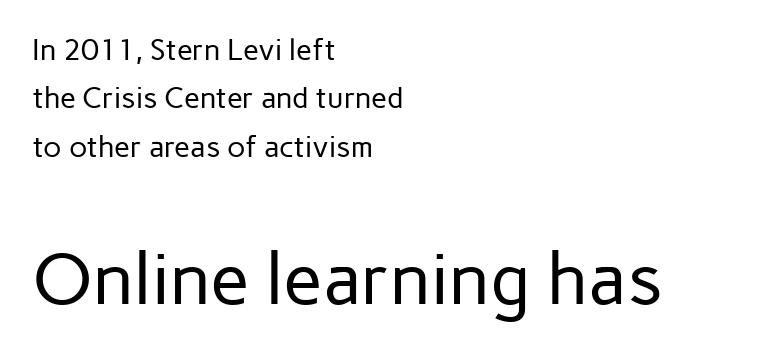
{"serif": "no", "italic": "no", "bold": "no", "weight": "regular", "width": "normal", "stroke_contrast": "low", "x_height": "medium", "monospaced": "no", "underline": "no", "align": "left", "line_spacing": "normal", "line_spacing_ratio": 1.67, "letter_spacing": "normal", "letter_spacing_em": 0.0, "larger_block": "second", "size_ratio": 2.48, "glyph_px": 72}
